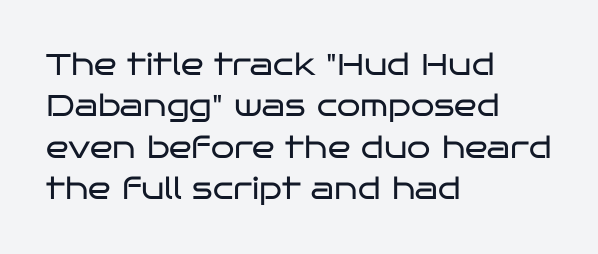
The image shows 30 px regular-weight, wide sans-serif type, upright; set left-aligned, normal line spacing (1.38x), normal letter spacing, not underlined; low stroke contrast and a large x-height.
